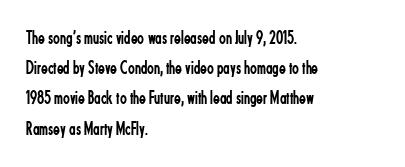
Q: Is the text bold? A: No.
Q: Is the text italic (slanted)? A: No, it is upright.
Q: Is the text underlined? A: No.
Q: How is the paragraph aligned? A: Left-aligned.
Q: Is the spacing between letters normal or unusually wide? A: Normal.
Q: Is the spacing between lines tight, normal or loose? A: Normal.
